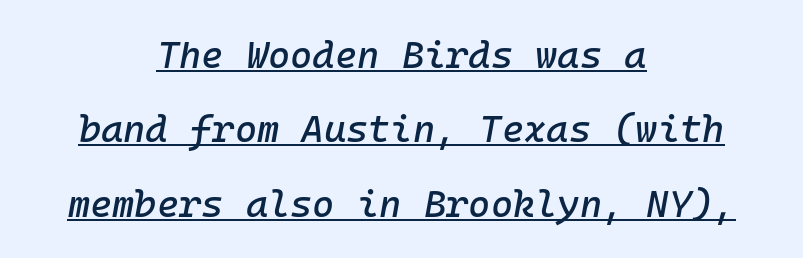
Q: Is the text italic (slanted)? A: Yes, it leans right by about 10 degrees.
Q: Is the text underlined? A: Yes.
Q: How is the paragraph aligned? A: Centered.
Q: Is the spacing between letters normal or unusually wide? A: Normal.
Q: Is the spacing between lines tight, normal or loose? A: Loose.
Q: Width (condensed, normal, or wide)? A: Normal.
Q: Stroke contrast? A: Low.
Q: x-height? A: Medium.
Q: Monospaced? A: Yes.
